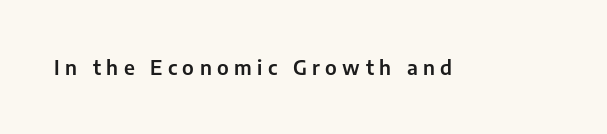
The image shows 20 px text type, upright; set unusually wide letter spacing (+0.27 em), not underlined.
